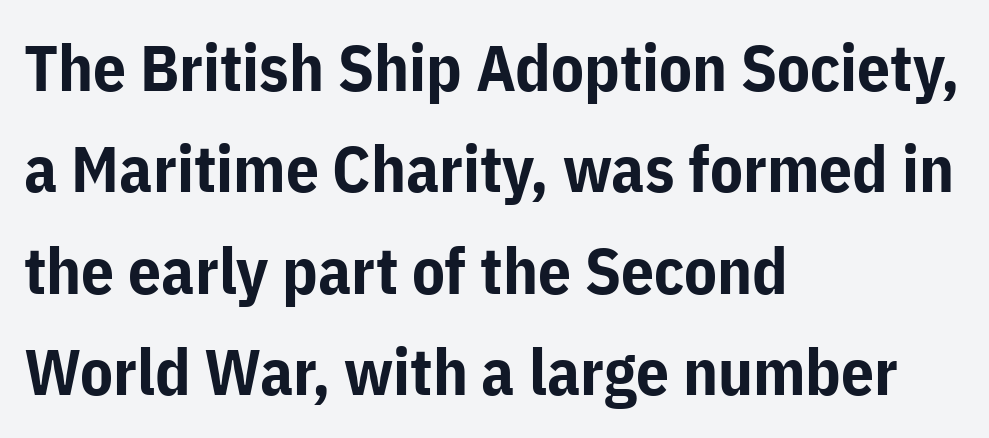
The image shows 65 px bold sans-serif type, upright; set left-aligned, normal line spacing (1.56x), normal letter spacing, not underlined; low stroke contrast and a medium x-height.
